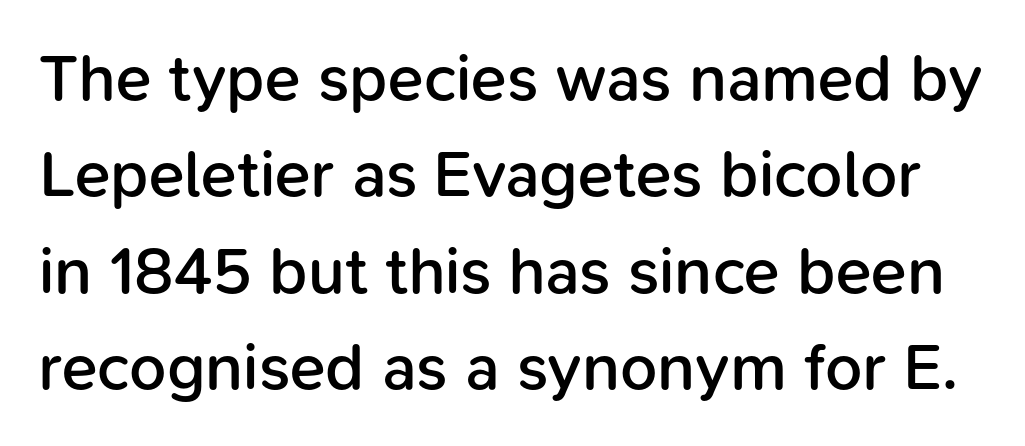
The image shows 66 px semibold sans-serif type, upright; set normal line spacing (1.46x), normal letter spacing, not underlined; low stroke contrast and a medium x-height.
